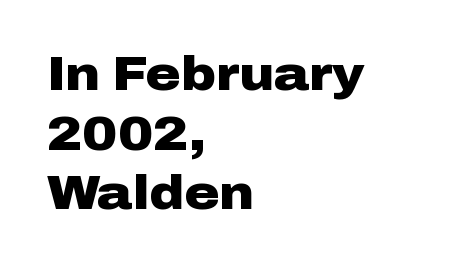
{"serif": "no", "italic": "no", "bold": "yes", "weight": "heavy", "width": "wide", "stroke_contrast": "low", "x_height": "medium", "monospaced": "no", "underline": "no", "align": "left", "line_spacing_ratio": 1.24, "letter_spacing": "normal", "letter_spacing_em": 0.0, "glyph_px": 48}
